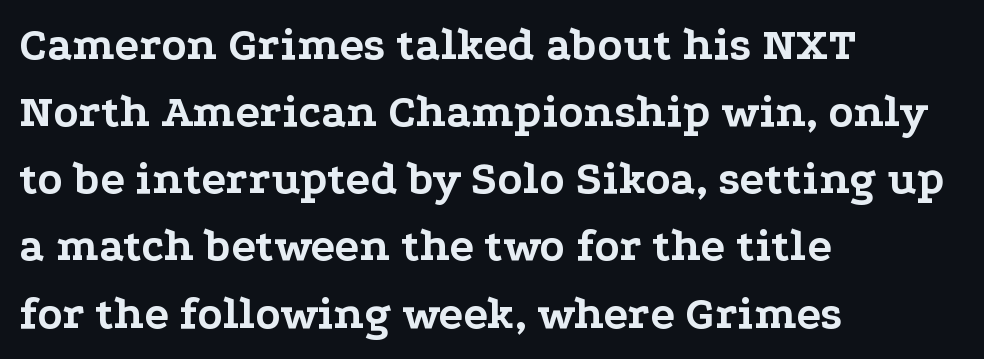
The image shows 46 px bold, wide serif type, upright; set left-aligned, normal line spacing (1.46x), normal letter spacing, not underlined; low stroke contrast and a medium x-height.
